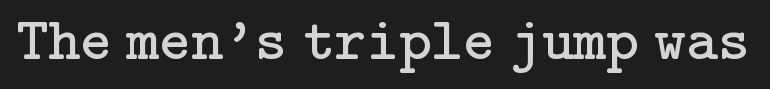
{"serif": "yes", "italic": "no", "bold": "no", "weight": "regular", "width": "normal", "stroke_contrast": "low", "x_height": "medium", "underline": "no", "letter_spacing": "normal", "letter_spacing_em": 0.0, "glyph_px": 61}
